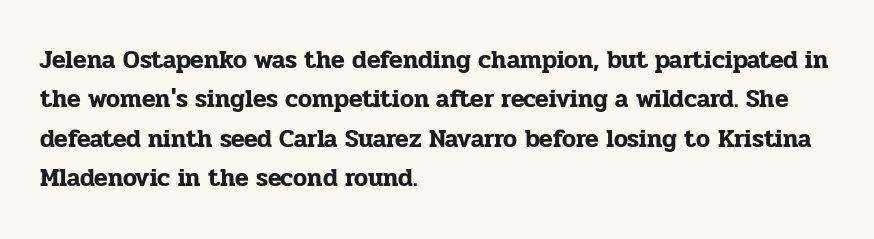
Q: Is the text italic (slanted)? A: No, it is upright.
Q: Is the text underlined? A: No.
Q: How is the paragraph aligned? A: Left-aligned.
Q: Is the spacing between letters normal or unusually wide? A: Normal.
Q: Is the spacing between lines tight, normal or loose? A: Normal.
